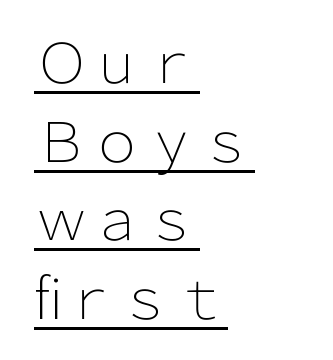
Each stroke keeps to a modest, everyday thickness or less. Compared with typical paragraphs, the rows here are spaced about the same. The letters advance in unequal steps, a hallmark of proportional type. Caption: lettering with a line underneath.
